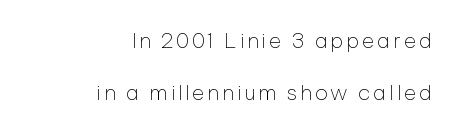
Q: Is the text bold? A: No.
Q: Is the text italic (slanted)? A: No, it is upright.
Q: Is the text underlined? A: No.
Q: How is the paragraph aligned? A: Right-aligned.
Q: Is the spacing between lines tight, normal or loose? A: Loose.
